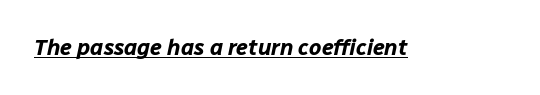
This sample carries an underscore along the baseline area. Style check: oblique. What stands out about the letter spacing? Nothing — it is the standard amount. Set as a true bold cut, around the 700 mark.
